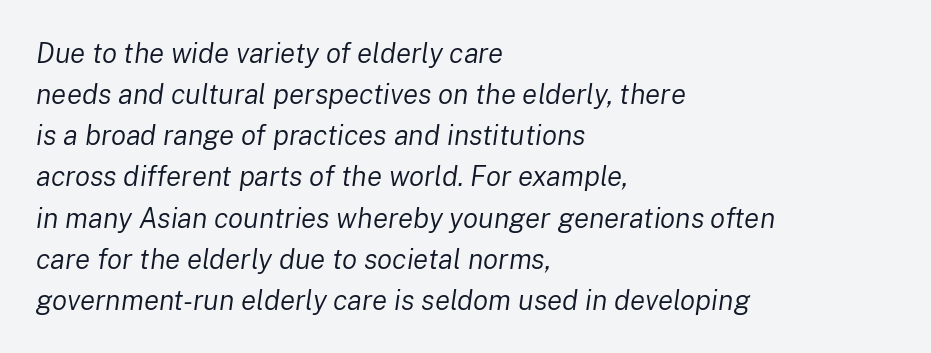
{"italic": "yes", "lean": "right", "slant_degrees": 8, "bold": "no", "weight": "regular", "width": "normal", "stroke_contrast": "low", "x_height": "medium", "monospaced": "no", "underline": "no", "align": "left", "line_spacing": "normal", "line_spacing_ratio": 1.47, "letter_spacing": "normal", "letter_spacing_em": 0.0, "glyph_px": 28}
